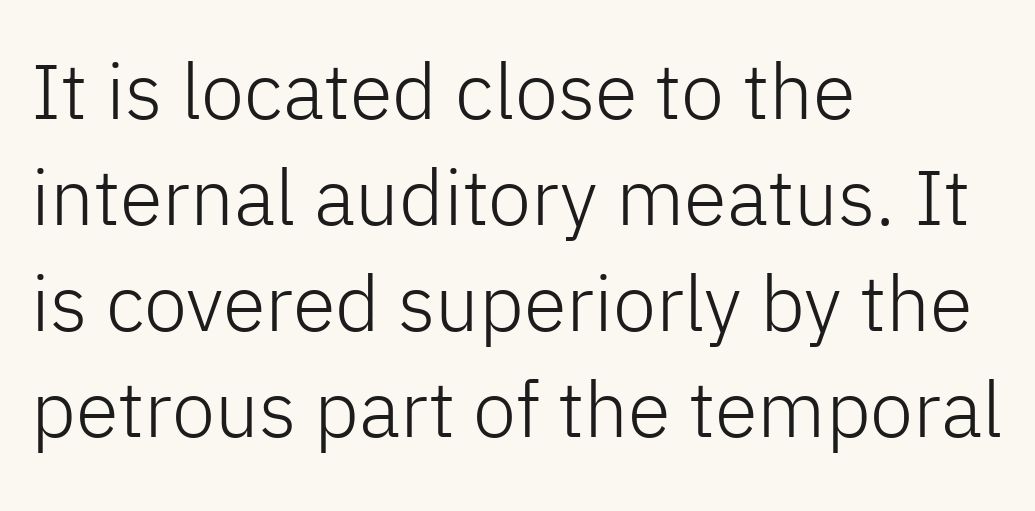
Q: Is the text bold? A: No.
Q: Is the text italic (slanted)? A: No, it is upright.
Q: Is the typeface a serif or a sans-serif typeface? A: Sans-serif.
Q: Is the text underlined? A: No.
Q: How is the paragraph aligned? A: Left-aligned.
Q: Is the spacing between letters normal or unusually wide? A: Normal.
Q: Is the spacing between lines tight, normal or loose? A: Normal.
Q: Width (condensed, normal, or wide)? A: Normal.
Q: Stroke contrast? A: Low.
Q: x-height? A: Medium.
Q: Monospaced? A: No.
